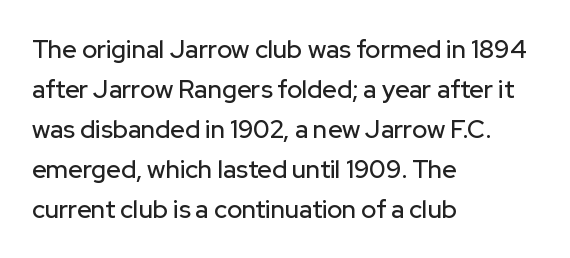
{"italic": "no", "underline": "no", "align": "left", "line_spacing": "normal", "line_spacing_ratio": 1.6, "letter_spacing": "normal", "letter_spacing_em": 0.0, "glyph_px": 25}
